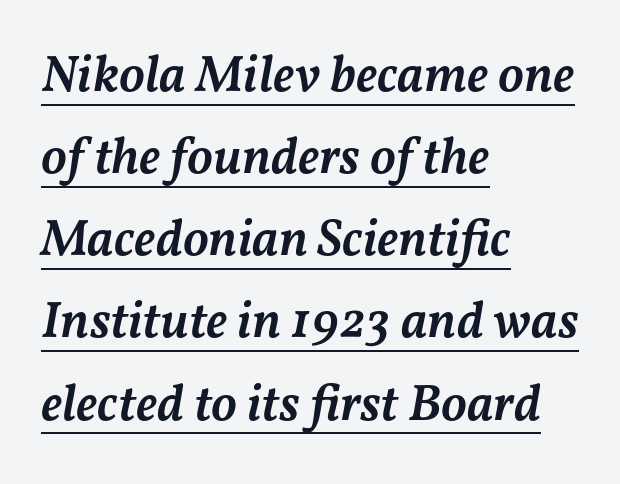
Q: Is the text bold? A: Semi-bold.
Q: Is the text italic (slanted)? A: Yes, it leans right by about 11 degrees.
Q: Is the text underlined? A: Yes.
Q: How is the paragraph aligned? A: Left-aligned.
Q: Is the spacing between letters normal or unusually wide? A: Normal.
Q: Is the spacing between lines tight, normal or loose? A: Normal.
Q: Width (condensed, normal, or wide)? A: Normal.
Q: Stroke contrast? A: Medium.
Q: x-height? A: Medium.
Q: Monospaced? A: No.
